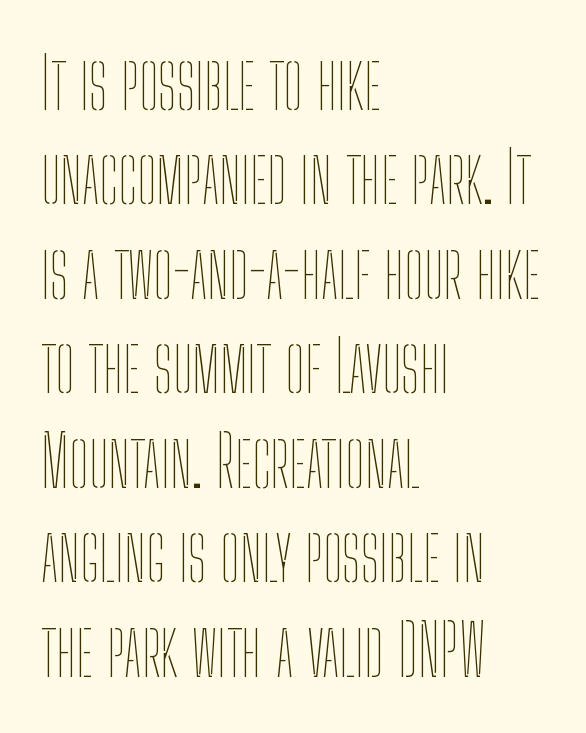
Q: Is the text bold? A: No.
Q: Is the text italic (slanted)? A: No, it is upright.
Q: Is the text underlined? A: No.
Q: How is the paragraph aligned? A: Left-aligned.
Q: Is the spacing between letters normal or unusually wide? A: Normal.
Q: Is the spacing between lines tight, normal or loose? A: Normal.
Q: Width (condensed, normal, or wide)? A: Condensed.
Q: Stroke contrast? A: Low.
Q: x-height? A: Medium.
Q: Monospaced? A: No.
